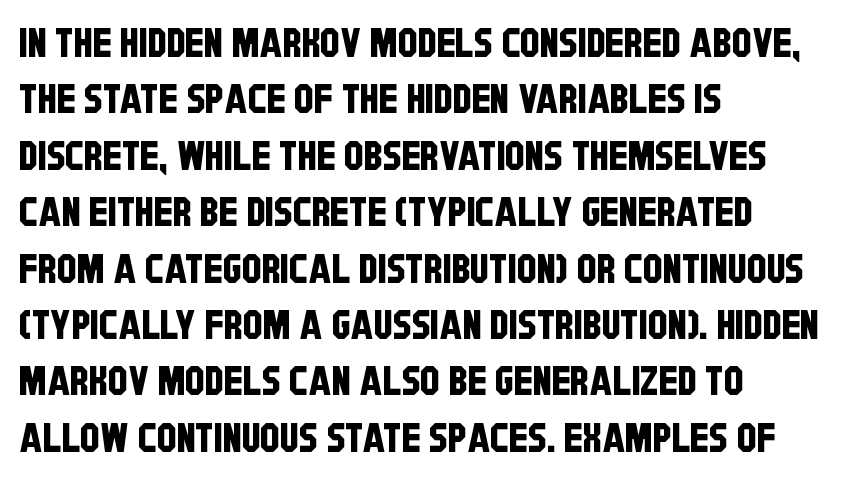
{"serif": "no", "width": "condensed", "stroke_contrast": "low", "x_height": "large", "monospaced": "no", "underline": "no", "align": "left", "line_spacing": "normal", "line_spacing_ratio": 1.41, "letter_spacing": "normal", "letter_spacing_em": 0.0, "glyph_px": 40}
